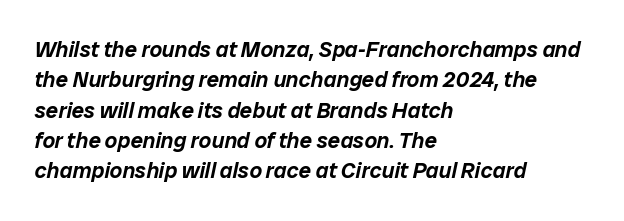
The line texture is even and compact thanks to regular tracking. The words here are not underlined. If you measured baseline to baseline, you'd find a middling distance. Line starts are locked; line ends wander. Would a proofreader flag this as italicized? Yes.
